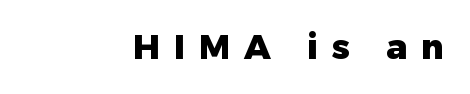
The tracking reads as deliberately expanded to a designer's eye. Descenders are the only things crossing below the line. How heavy is the stroke? Heavy — this is a bold. Designer's note — italics off, roman on.
